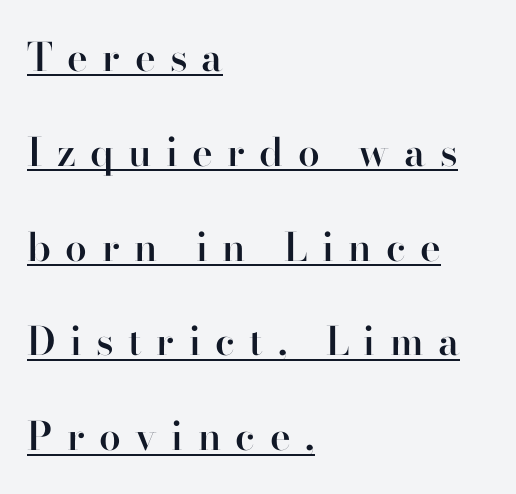
Does a line run under the words? Yes, clearly. Tall strokes in this sample are plumb rather than angled. Vertical spacing — loose. Examine the stroke ends and you'll spot serifs. The passage is arranged the way most books set body copy — flush left.
